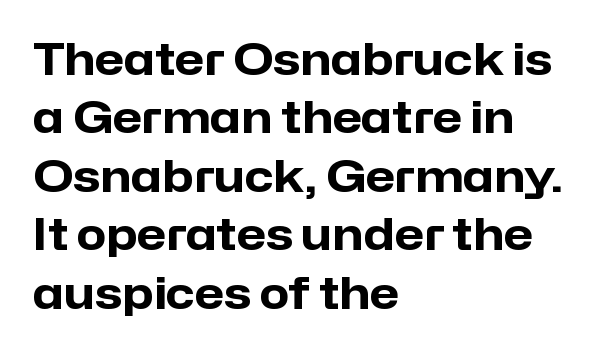
{"serif": "no", "italic": "no", "bold": "yes", "weight": "heavy", "width": "normal", "stroke_contrast": "low", "x_height": "medium", "monospaced": "no", "underline": "no", "align": "left", "line_spacing": "normal", "line_spacing_ratio": 1.36, "letter_spacing": "normal", "letter_spacing_em": 0.0, "glyph_px": 43}
